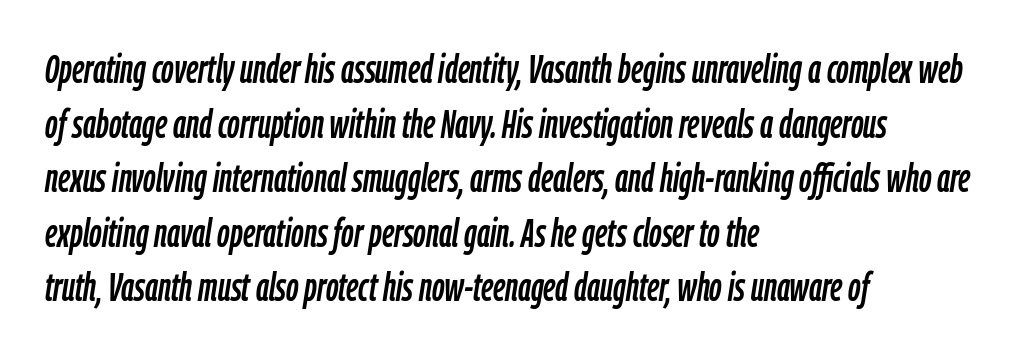
The image shows 39 px condensed type, italic (leaning right); set left-aligned, normal line spacing (1.4x), normal letter spacing, not underlined; low stroke contrast and a medium x-height.
